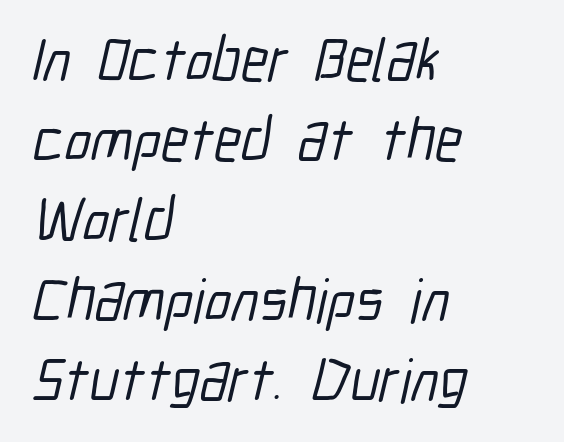
The image shows 61 px condensed sans-serif type; set left-aligned, normal line spacing (1.31x), normal letter spacing, not underlined; low stroke contrast and a medium x-height.
